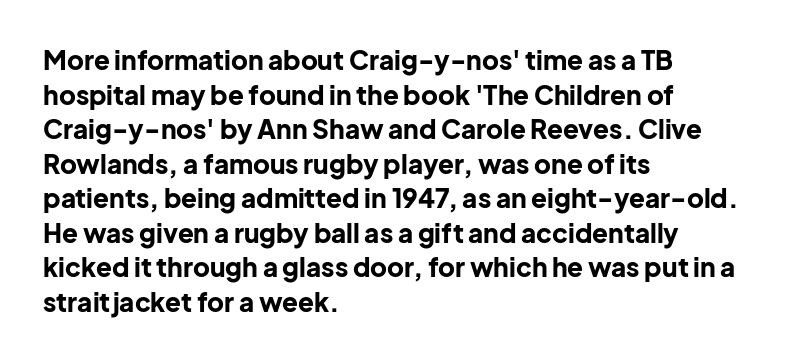
{"italic": "no", "bold": "yes", "underline": "no", "align": "left", "line_spacing": "normal", "line_spacing_ratio": 1.33, "letter_spacing": "normal", "letter_spacing_em": 0.0, "glyph_px": 26}
